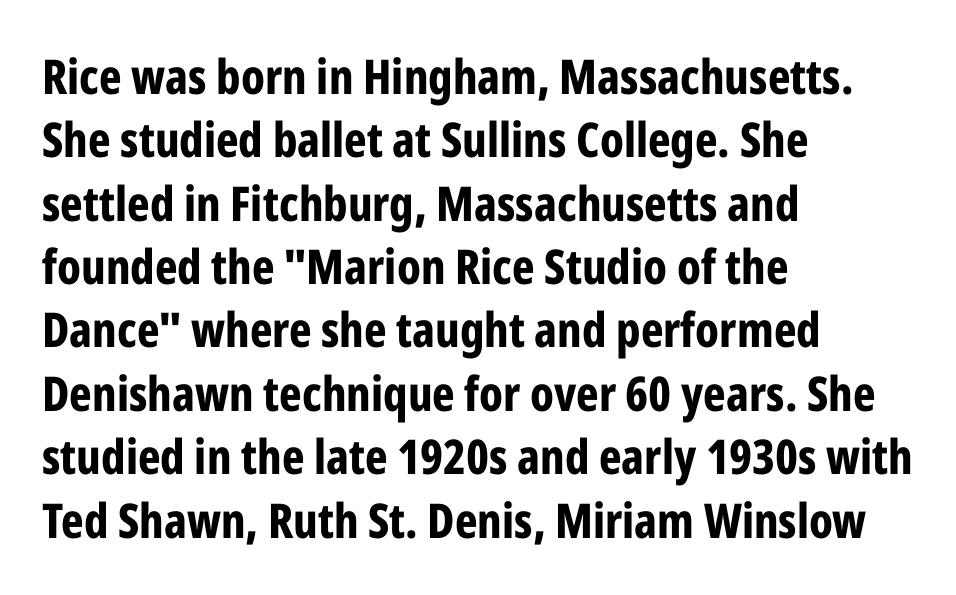
I'd describe the lettering as bold — thick and assertive. Normally led — the rows are evenly, conventionally spaced. The rendering uses natural spacing where letterforms have individual widths. Check the space under the baseline: it is left empty.
